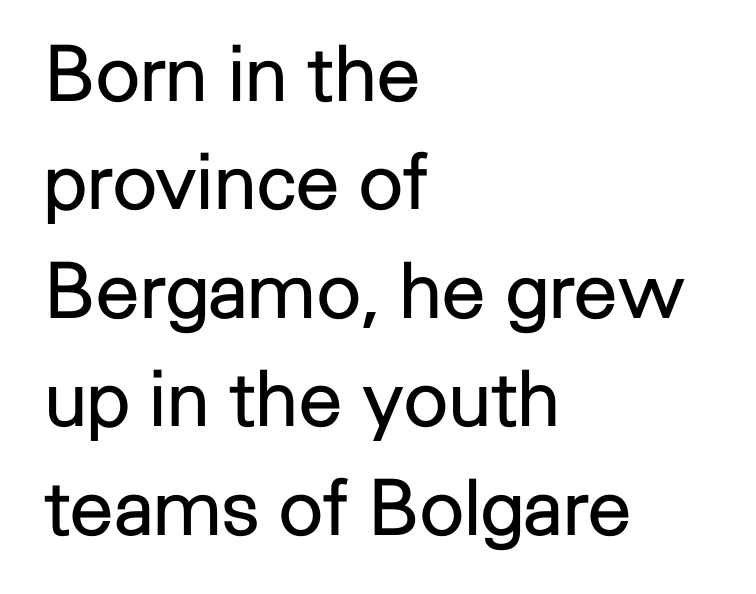
Q: Is the text bold? A: No.
Q: Is the text italic (slanted)? A: No, it is upright.
Q: Is the typeface a serif or a sans-serif typeface? A: Sans-serif.
Q: Is the text underlined? A: No.
Q: How is the paragraph aligned? A: Left-aligned.
Q: Is the spacing between letters normal or unusually wide? A: Normal.
Q: Is the spacing between lines tight, normal or loose? A: Normal.
Q: Width (condensed, normal, or wide)? A: Normal.
Q: Stroke contrast? A: Low.
Q: x-height? A: Medium.
Q: Monospaced? A: No.
